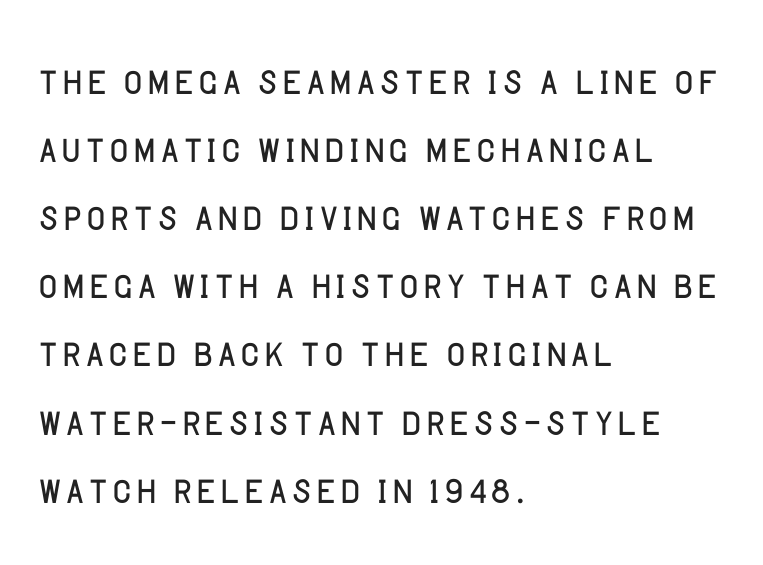
Q: Is the text bold? A: No.
Q: Is the text italic (slanted)? A: No, it is upright.
Q: Is the typeface a serif or a sans-serif typeface? A: Sans-serif.
Q: Is the text underlined? A: No.
Q: How is the paragraph aligned? A: Left-aligned.
Q: Is the spacing between letters normal or unusually wide? A: Normal.
Q: Is the spacing between lines tight, normal or loose? A: Normal.
Q: Width (condensed, normal, or wide)? A: Normal.
Q: Stroke contrast? A: Low.
Q: x-height? A: Large.
Q: Monospaced? A: No.
